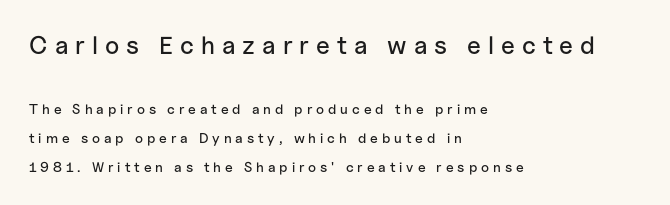
{"italic": "no", "underline": "no", "align": "left", "line_spacing": "loose", "line_spacing_ratio": 2.05, "letter_spacing": "wide", "letter_spacing_em": 0.28, "larger_block": "first", "size_ratio": 1.79, "glyph_px": 25}
